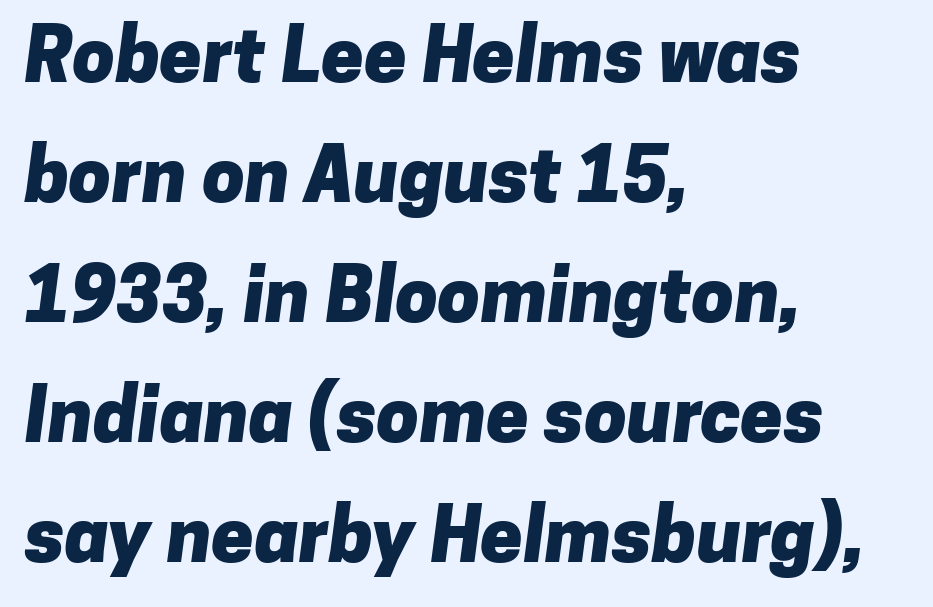
Q: Is the text bold? A: Yes.
Q: Is the typeface a serif or a sans-serif typeface? A: Sans-serif.
Q: Is the text underlined? A: No.
Q: How is the paragraph aligned? A: Left-aligned.
Q: Is the spacing between letters normal or unusually wide? A: Normal.
Q: Is the spacing between lines tight, normal or loose? A: Normal.
Q: Width (condensed, normal, or wide)? A: Normal.
Q: Stroke contrast? A: Low.
Q: x-height? A: Medium.
Q: Monospaced? A: No.
